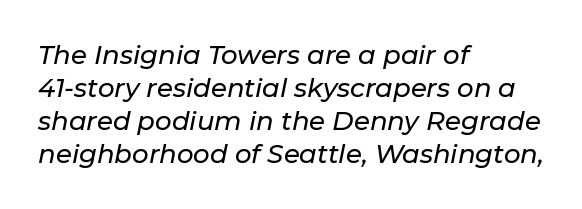
The lines sit at an ordinary, default distance from one another. The letterforms sit shoulder to shoulder at normal distance. The font's italic variant was chosen for this text. Words float on clear page, feet unadorned.
